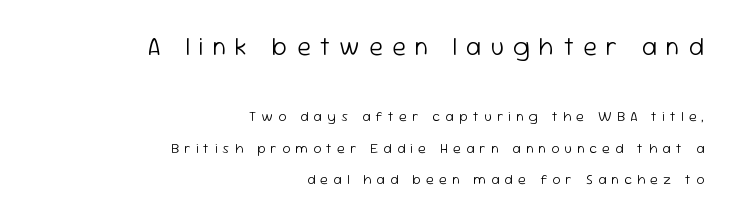
{"italic": "no", "bold": "no", "underline": "no", "align": "right", "line_spacing": "loose", "line_spacing_ratio": 2.27, "letter_spacing": "wide", "letter_spacing_em": 0.37, "larger_block": "first", "size_ratio": 1.79, "glyph_px": 25}
